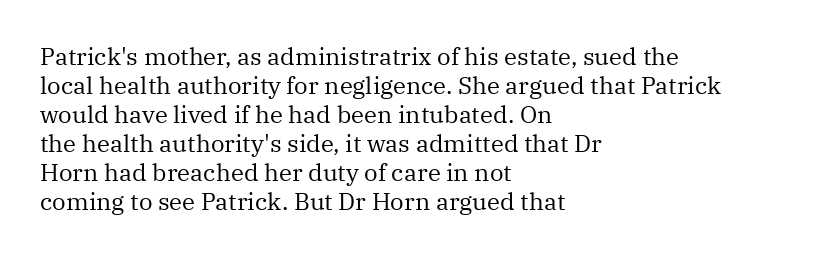
Q: Is the text bold? A: No.
Q: Is the text italic (slanted)? A: No, it is upright.
Q: Is the text underlined? A: No.
Q: How is the paragraph aligned? A: Left-aligned.
Q: Is the spacing between letters normal or unusually wide? A: Normal.
